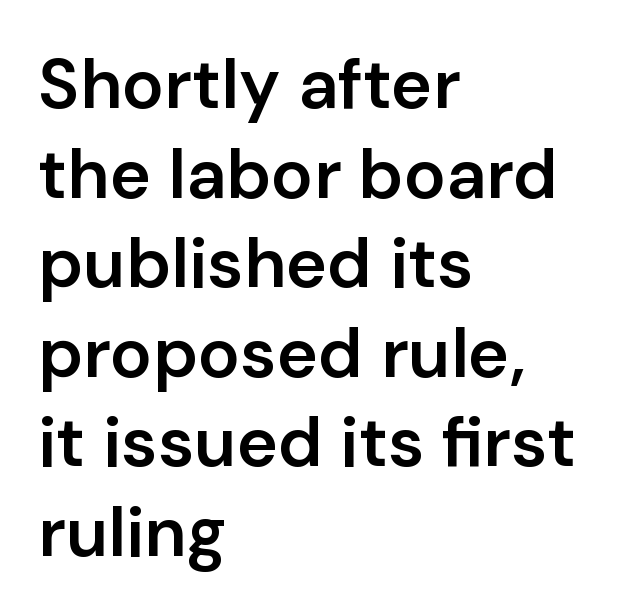
Tracking value appears to be zero — textbook default spacing. Reading down the column, the eye jumps a familiar distance to each next line. The letters stand upright; this is a roman face. Bold? Not quite — semibold, heavier than regular but stopping short.
